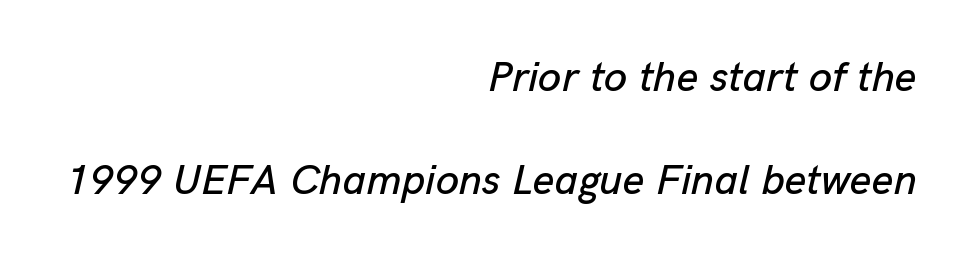
Q: Is the text italic (slanted)? A: Yes, it leans right by about 13 degrees.
Q: Is the text underlined? A: No.
Q: How is the paragraph aligned? A: Right-aligned.
Q: Is the spacing between letters normal or unusually wide? A: Normal.
Q: Is the spacing between lines tight, normal or loose? A: Loose.
Q: Width (condensed, normal, or wide)? A: Normal.
Q: Stroke contrast? A: Low.
Q: x-height? A: Medium.
Q: Monospaced? A: No.
